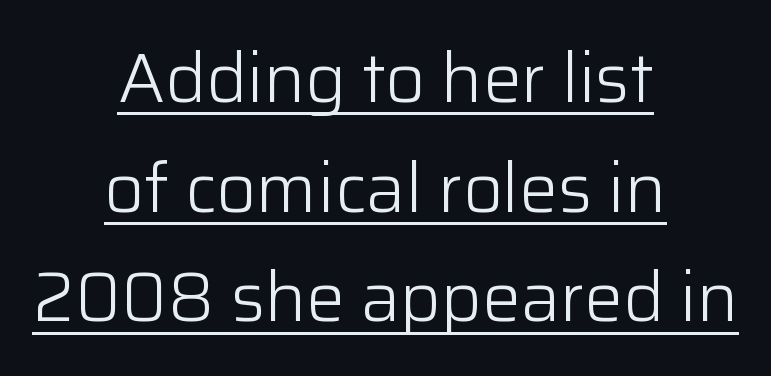
The typeface has the unassuming heft of standard copy or less. The space between consecutive lines is moderate. The letters stand upright; this is a roman face. The typesetter chose a symmetrical, centered arrangement here. Spacing verdict: proportional, widths tailored to each character.
